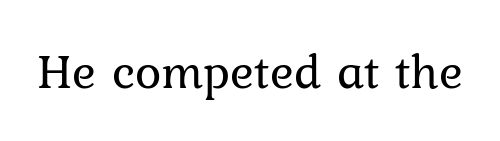
Q: Is the text bold? A: No.
Q: Is the text italic (slanted)? A: No, it is upright.
Q: Is the typeface a serif or a sans-serif typeface? A: Serif.
Q: Is the text underlined? A: No.
Q: Is the spacing between letters normal or unusually wide? A: Normal.
Q: Width (condensed, normal, or wide)? A: Normal.
Q: Stroke contrast? A: Low.
Q: x-height? A: Medium.
Q: Monospaced? A: No.
